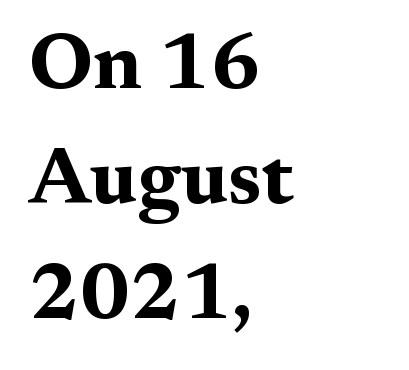
Q: Is the text bold? A: Yes.
Q: Is the text italic (slanted)? A: No, it is upright.
Q: Is the typeface a serif or a sans-serif typeface? A: Serif.
Q: Is the text underlined? A: No.
Q: How is the paragraph aligned? A: Left-aligned.
Q: Is the spacing between letters normal or unusually wide? A: Normal.
Q: Is the spacing between lines tight, normal or loose? A: Normal.
Q: Width (condensed, normal, or wide)? A: Wide.
Q: Stroke contrast? A: Medium.
Q: x-height? A: Medium.
Q: Monospaced? A: No.
